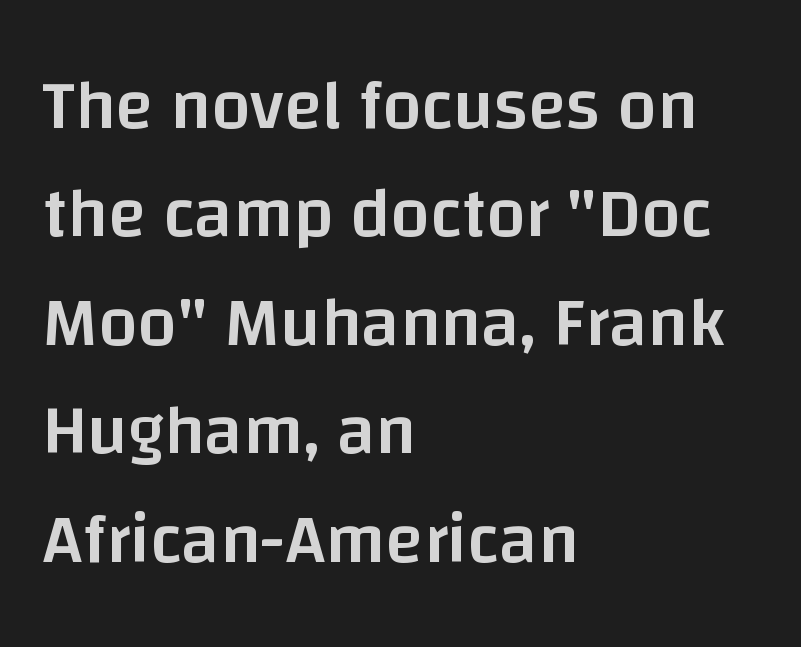
Q: Is the text bold? A: Semi-bold.
Q: Is the text italic (slanted)? A: No, it is upright.
Q: Is the typeface a serif or a sans-serif typeface? A: Sans-serif.
Q: Is the text underlined? A: No.
Q: How is the paragraph aligned? A: Left-aligned.
Q: Is the spacing between letters normal or unusually wide? A: Normal.
Q: Is the spacing between lines tight, normal or loose? A: Normal.
Q: Width (condensed, normal, or wide)? A: Normal.
Q: Stroke contrast? A: Low.
Q: x-height? A: Large.
Q: Monospaced? A: No.
